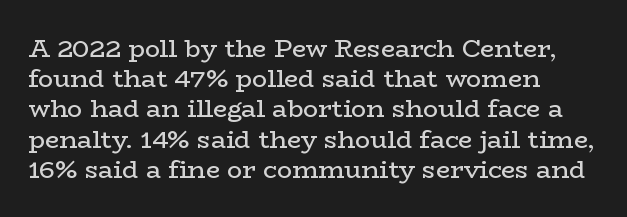
The image shows 25 px text type, upright; set left-aligned, line spacing 1.21x, normal letter spacing, not underlined.
